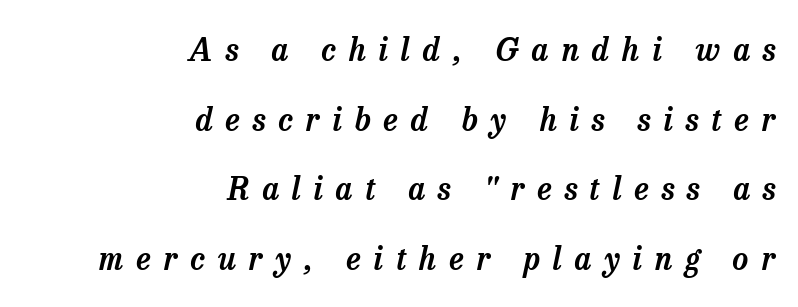
{"serif": "yes", "italic": "yes", "lean": "right", "slant_degrees": 13, "width": "normal", "stroke_contrast": "low", "x_height": "medium", "monospaced": "no", "underline": "no", "align": "right", "line_spacing": "loose", "line_spacing_ratio": 2.25, "letter_spacing": "wide", "letter_spacing_em": 0.41, "glyph_px": 31}
